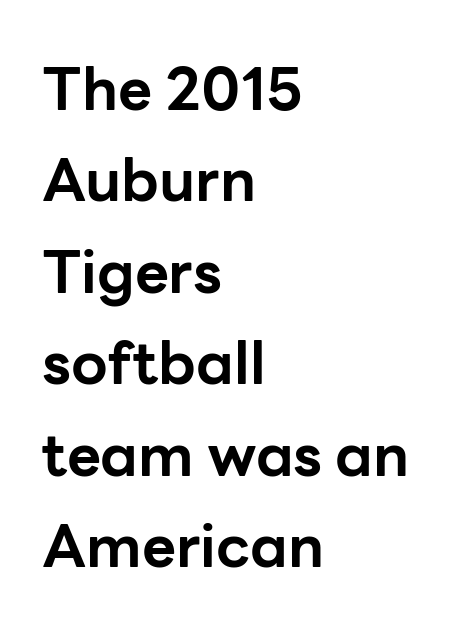
The image shows 59 px bold sans-serif type, upright; set left-aligned, normal line spacing (1.55x), normal letter spacing, not underlined; low stroke contrast and a medium x-height.
